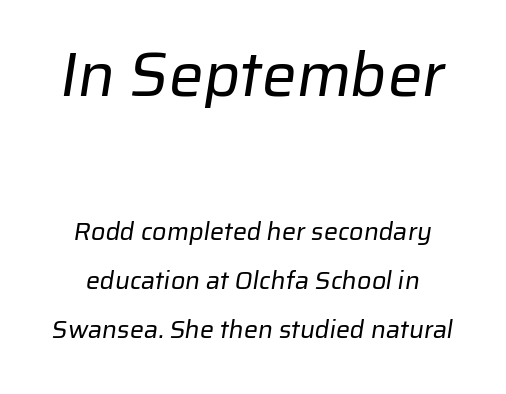
Quick note: underline off. Between one letter and the next there's only the usual sliver of space. Look at the glyph heights: the upper group is clearly the bigger setting. The type family on display is of the sans-serif kind. The block of text is sparse from top to bottom, with ample space between rows.
